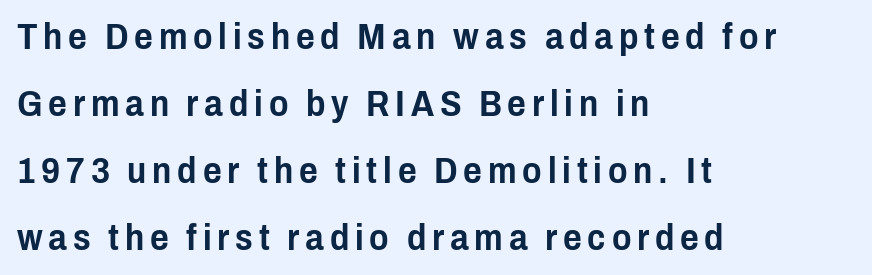
{"serif": "no", "italic": "no", "width": "condensed", "stroke_contrast": "low", "x_height": "medium", "monospaced": "no", "underline": "no", "align": "left", "line_spacing_ratio": 1.86, "glyph_px": 36}
